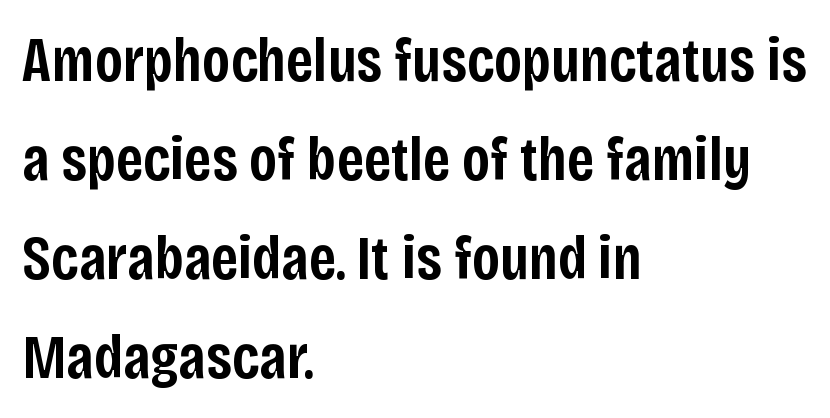
{"serif": "no", "italic": "no", "bold": "semi", "weight": "semibold", "width": "condensed", "stroke_contrast": "low", "x_height": "large", "monospaced": "no", "underline": "no", "align": "left", "line_spacing": "normal", "line_spacing_ratio": 1.57, "letter_spacing": "normal", "letter_spacing_em": 0.0, "glyph_px": 63}
